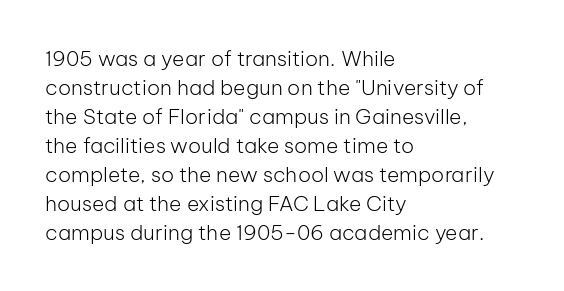
Letters rest on an invisible, unmarked baseline. Heaviness? Minimal to ordinary, like unemphasized prose. The rendering anchors every line to the left-hand side. The line-height multiplier appears to be the usual default.
